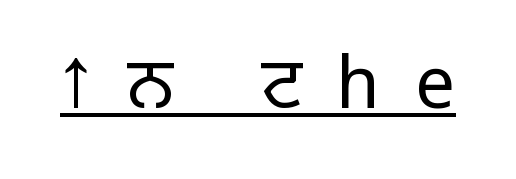
The glyphs are accompanied by a horizontal stroke just below them. There is plenty of visible air inserted between adjacent glyphs. Do the characters align in a grid? No, the font is proportional. Unlike a traditional serif, this face leaves its strokes unadorned.
